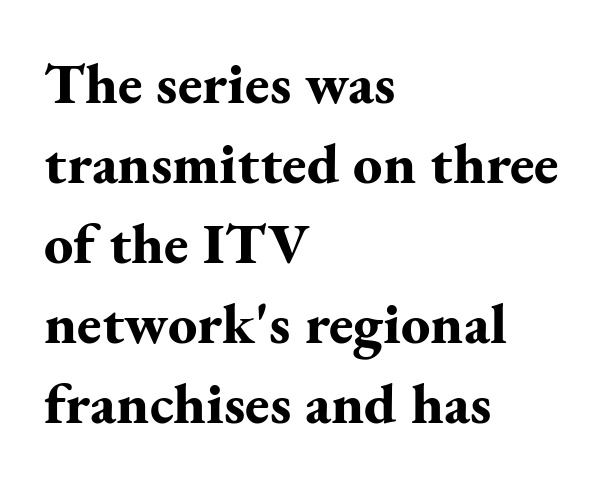
Has an underline been added? It has not. Chunky letters — that's bold for sure. Students, note that the glyphs here touch the page at normal intervals. The glyphs in this specimen are seriffed. Every row of glyphs begins at an identical x-position on the left. Style check: upright.
